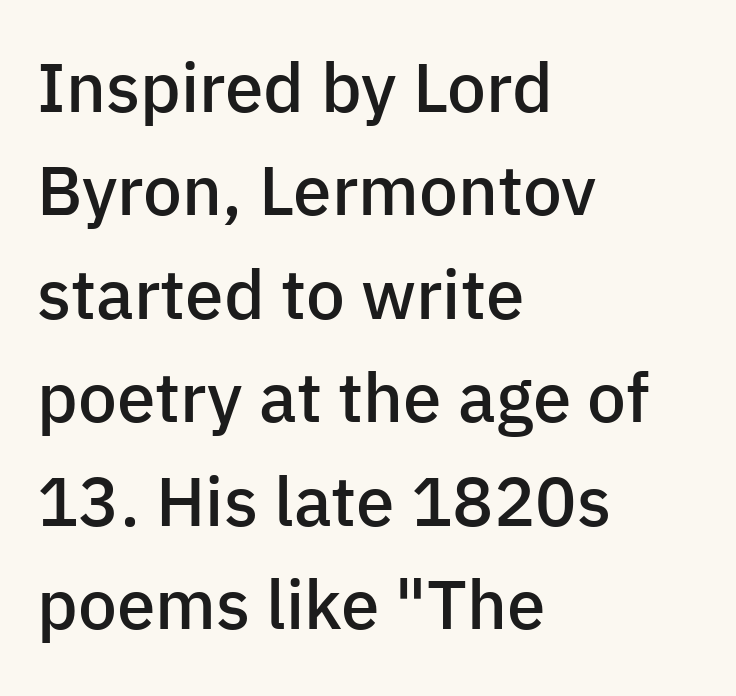
{"serif": "no", "italic": "no", "bold": "semi", "weight": "semibold", "width": "normal", "stroke_contrast": "low", "x_height": "medium", "monospaced": "no", "underline": "no", "align": "left", "line_spacing": "normal", "line_spacing_ratio": 1.5, "letter_spacing": "normal", "letter_spacing_em": 0.0, "glyph_px": 69}
